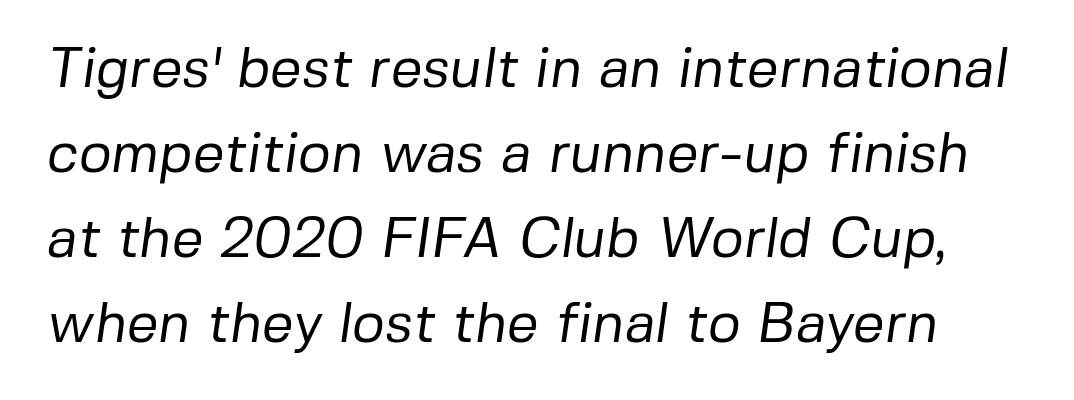
{"serif": "no", "bold": "no", "weight": "regular", "width": "normal", "stroke_contrast": "low", "x_height": "medium", "monospaced": "no", "underline": "no", "line_spacing": "normal", "line_spacing_ratio": 1.52, "letter_spacing": "normal", "letter_spacing_em": 0.0, "glyph_px": 56}
